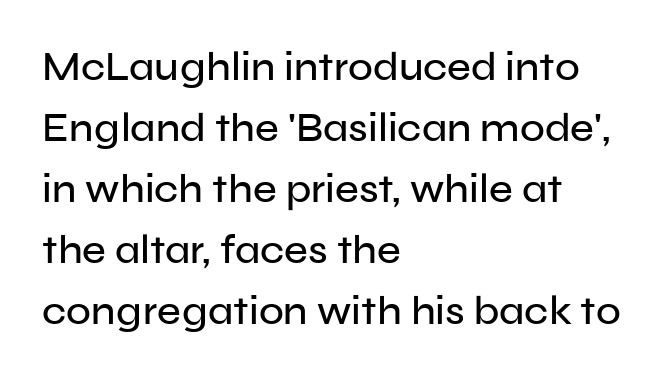
{"serif": "no", "italic": "no", "width": "normal", "stroke_contrast": "low", "x_height": "medium", "monospaced": "no", "underline": "no", "align": "left", "line_spacing": "normal", "line_spacing_ratio": 1.49, "letter_spacing": "normal", "letter_spacing_em": 0.0, "glyph_px": 41}
